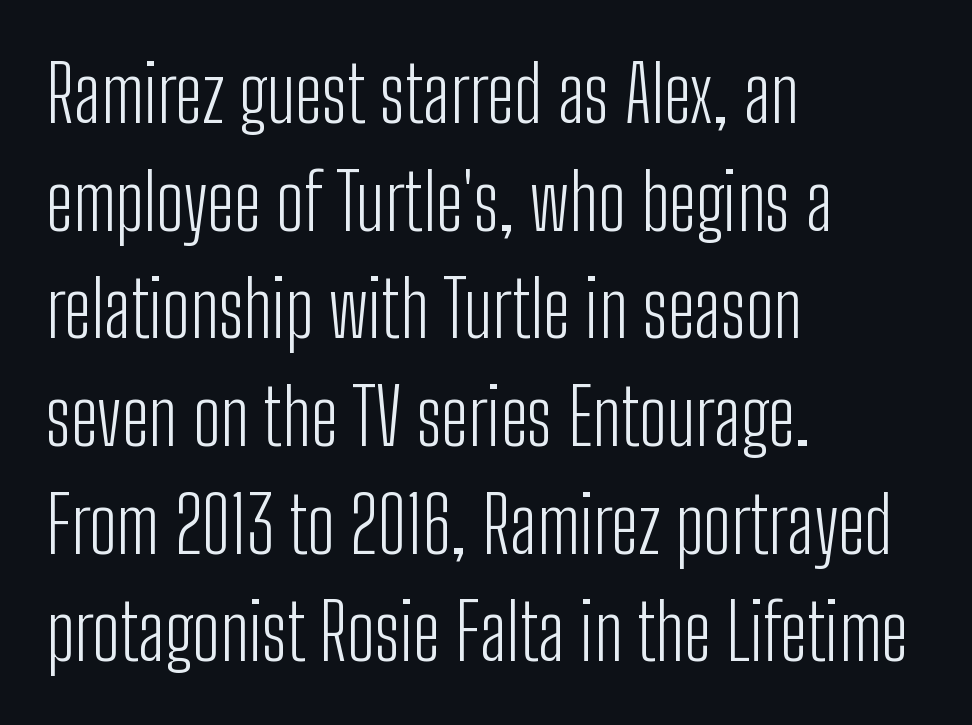
{"serif": "no", "italic": "no", "bold": "no", "weight": "light", "width": "condensed", "stroke_contrast": "low", "x_height": "medium", "monospaced": "no", "underline": "no", "align": "left", "line_spacing": "normal", "line_spacing_ratio": 1.38, "letter_spacing": "normal", "letter_spacing_em": 0.0, "glyph_px": 78}
